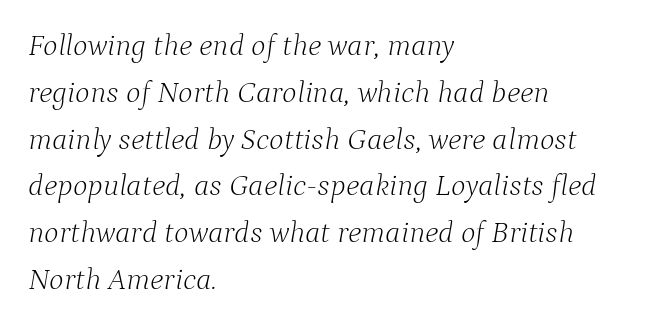
Compared with a typical body face, this is equally light or lighter still. You can tell from the footed stems that serif type was used. The ragged edge is on the right, which tells us the setting is flush left. Each word holds together tightly as a unit, with standard inter-letter gaps. Spacing verdict: proportional, widths tailored to each character. The words here are not underlined.
